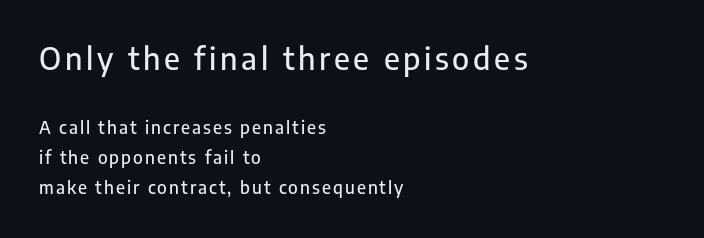
{"serif": "no", "italic": "no", "width": "normal", "stroke_contrast": "low", "x_height": "medium", "monospaced": "no", "underline": "no", "align": "left", "line_spacing_ratio": 1.77, "larger_block": "first", "size_ratio": 1.76, "glyph_px": 30}
